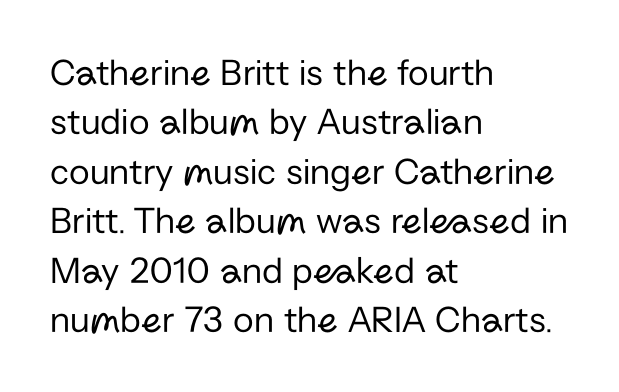
{"serif": "no", "italic": "no", "bold": "no", "weight": "regular", "width": "normal", "stroke_contrast": "low", "x_height": "medium", "monospaced": "no", "underline": "no", "align": "left", "line_spacing": "normal", "line_spacing_ratio": 1.3, "letter_spacing": "normal", "letter_spacing_em": 0.0, "glyph_px": 38}
